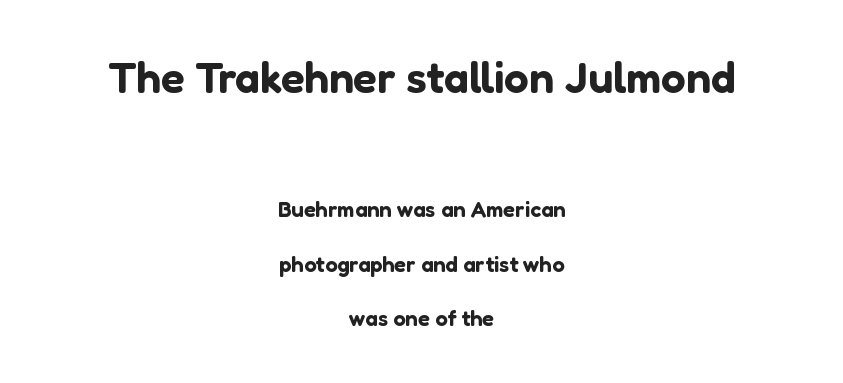
Q: Is the text italic (slanted)? A: No, it is upright.
Q: Is the typeface a serif or a sans-serif typeface? A: Sans-serif.
Q: Is the text underlined? A: No.
Q: How is the paragraph aligned? A: Centered.
Q: Is the spacing between letters normal or unusually wide? A: Normal.
Q: Is the spacing between lines tight, normal or loose? A: Loose.
Q: Which block of text is set in a larger size, the first (top) or the second (bottom)? A: The first (top) one.
Q: Width (condensed, normal, or wide)? A: Normal.
Q: Stroke contrast? A: Low.
Q: x-height? A: Medium.
Q: Monospaced? A: No.
